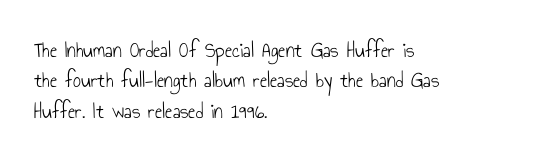
A quiet, ordinary-to-light weight characterises the typeface. The text block is weighted toward the left margin, trailing off unevenly rightward. This rendering leaves character spacing at its baseline value. Characters remain perfectly vertical along every line. The strip under each line holds only bare page.
